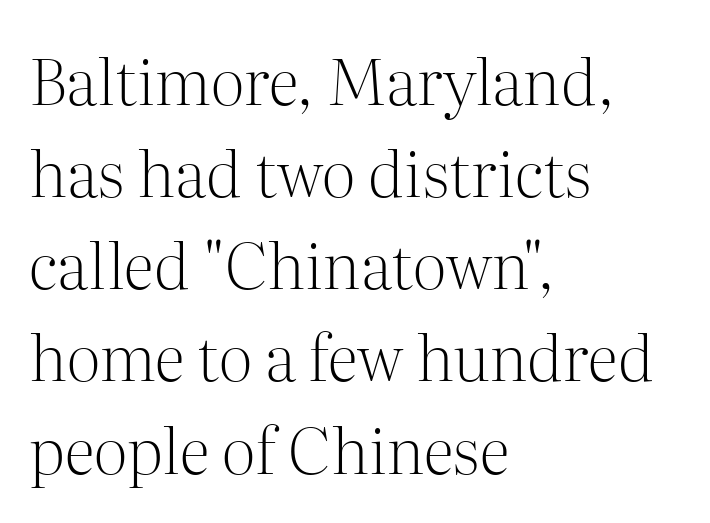
Successive baselines arrive at the customary interval. Think of a printed novel: that variable character pitch is what you see here. This rendering uses left alignment, leaving the right contour irregular. The font is comparable to plain body text, perhaps lighter. Posture: straight, roman, zero tilt. A typesetter would call this zero additional tracking.
